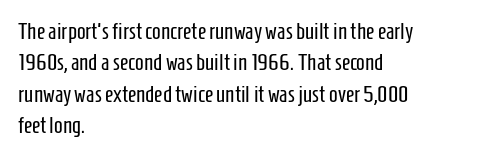
One glance says typical: line gaps are just what's usual. What stands out about the letter spacing? Nothing — it is the standard amount. This reads as an unemphasized weight, regular at the heaviest. The text block is weighted toward the left margin, trailing off unevenly rightward. Descender tails drop into unmarked territory. The specimen reads as upright at a glance.
